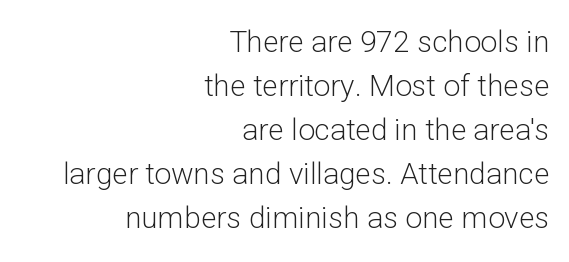
{"serif": "no", "italic": "no", "bold": "no", "weight": "light", "width": "normal", "stroke_contrast": "low", "x_height": "medium", "monospaced": "no", "underline": "no", "align": "right", "line_spacing": "normal", "line_spacing_ratio": 1.47, "letter_spacing": "normal", "letter_spacing_em": 0.0, "glyph_px": 30}
